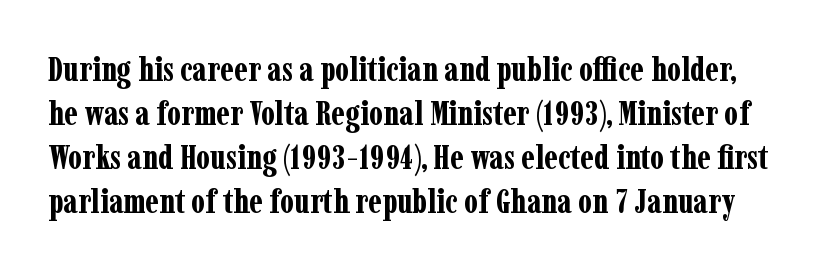
The image shows 34 px bold, condensed serif type, upright; set normal line spacing (1.29x), normal letter spacing, not underlined; low stroke contrast and a medium x-height.
